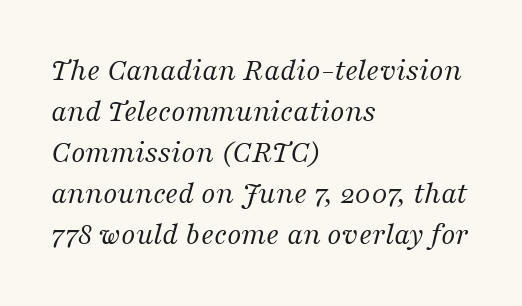
The image shows 32 px regular-weight serif type, italic (leaning right); set left-aligned, normal line spacing (1.28x), normal letter spacing, not underlined; medium stroke contrast and a medium x-height.
